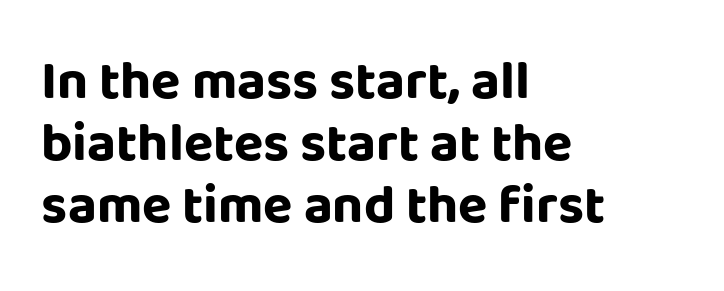
Q: Is the text bold? A: Yes.
Q: Is the text italic (slanted)? A: No, it is upright.
Q: Is the typeface a serif or a sans-serif typeface? A: Sans-serif.
Q: Is the text underlined? A: No.
Q: How is the paragraph aligned? A: Left-aligned.
Q: Is the spacing between letters normal or unusually wide? A: Normal.
Q: Is the spacing between lines tight, normal or loose? A: Tight.
Q: Width (condensed, normal, or wide)? A: Normal.
Q: Stroke contrast? A: Low.
Q: x-height? A: Large.
Q: Monospaced? A: No.
